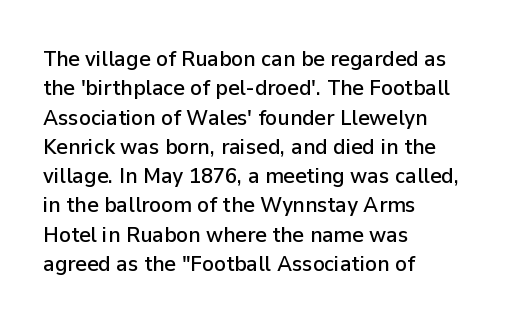
Q: Is the text italic (slanted)? A: No, it is upright.
Q: Is the text underlined? A: No.
Q: How is the paragraph aligned? A: Left-aligned.
Q: Is the spacing between letters normal or unusually wide? A: Normal.
Q: Is the spacing between lines tight, normal or loose? A: Normal.
